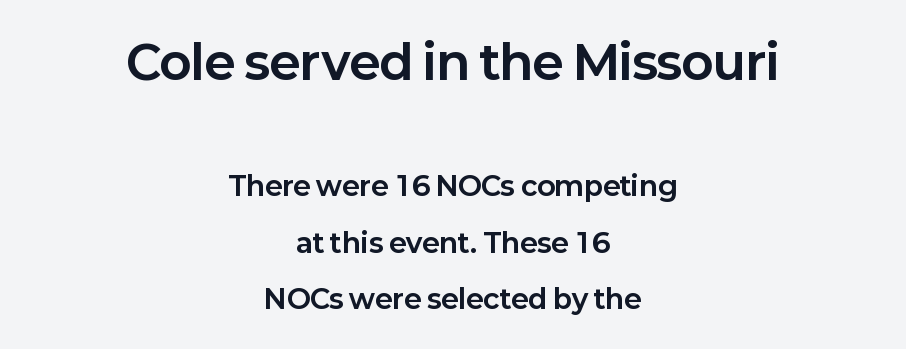
{"serif": "no", "italic": "no", "bold": "yes", "weight": "bold", "width": "normal", "stroke_contrast": "low", "x_height": "medium", "monospaced": "no", "underline": "no", "align": "center", "line_spacing": "loose", "line_spacing_ratio": 2.08, "letter_spacing": "normal", "letter_spacing_em": 0.0, "larger_block": "first", "size_ratio": 1.74, "glyph_px": 47}
